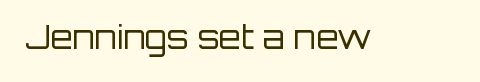
Heft: none added — not bold. The font family rendered here belongs to the sans-serif group. If you drew a line through each stem, it would be perfectly vertical. Is this a fixed-width face? No — the glyphs have proportional, varying widths. Decoration check: the copy has no underline. Look at the tracking — it's just the regular setting, nothing added.
